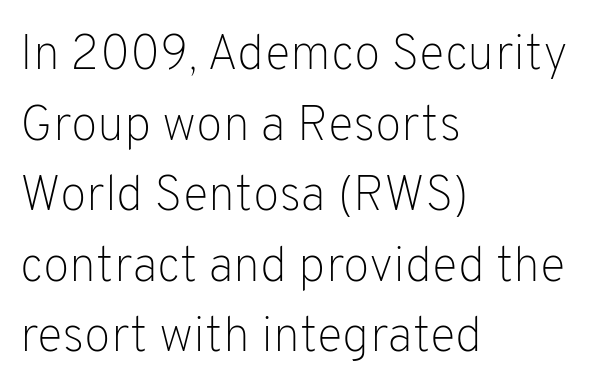
{"serif": "no", "italic": "no", "bold": "no", "weight": "light", "width": "normal", "stroke_contrast": "low", "x_height": "medium", "monospaced": "no", "underline": "no", "align": "left", "line_spacing": "normal", "line_spacing_ratio": 1.44, "letter_spacing": "normal", "letter_spacing_em": 0.0, "glyph_px": 49}
